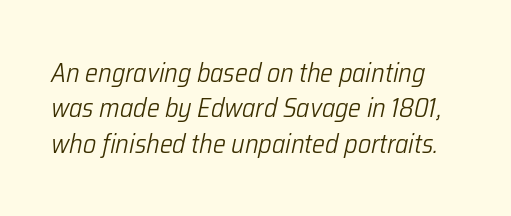
{"italic": "yes", "lean": "right", "slant_degrees": 12, "bold": "no", "underline": "no", "line_spacing": "normal", "line_spacing_ratio": 1.31, "letter_spacing": "normal", "letter_spacing_em": 0.0, "glyph_px": 27}
